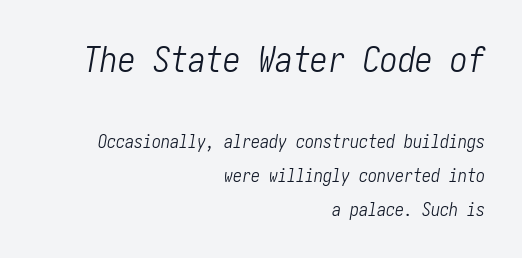
{"italic": "yes", "lean": "right", "slant_degrees": 10, "bold": "no", "weight": "light", "width": "condensed", "stroke_contrast": "low", "x_height": "medium", "underline": "no", "align": "right", "line_spacing_ratio": 1.87, "letter_spacing": "normal", "letter_spacing_em": 0.0, "larger_block": "first", "size_ratio": 1.94, "glyph_px": 35}
